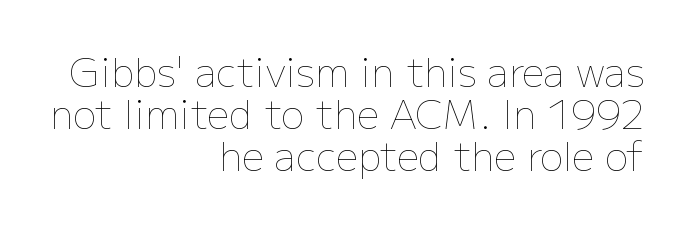
The image shows 39 px thin type, upright; set right-aligned, tight line spacing (1.08x), normal letter spacing, not underlined; low stroke contrast and a medium x-height.
